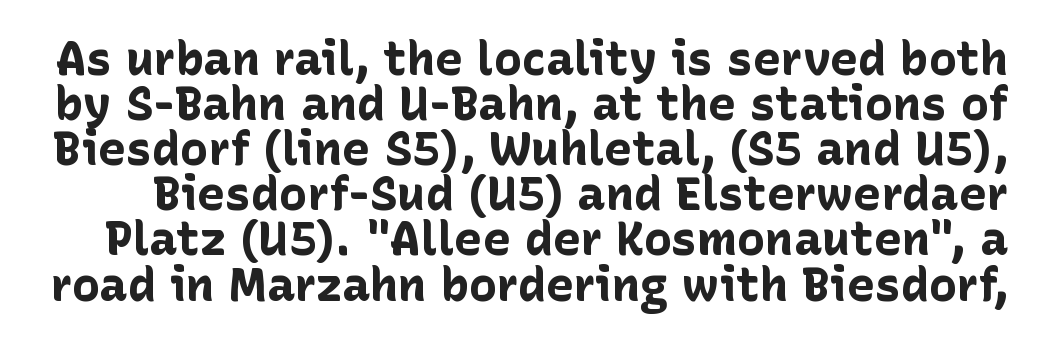
{"serif": "no", "italic": "no", "bold": "yes", "weight": "bold", "width": "normal", "stroke_contrast": "low", "x_height": "medium", "monospaced": "no", "underline": "no", "line_spacing": "tight", "line_spacing_ratio": 0.96, "letter_spacing": "normal", "letter_spacing_em": 0.0, "glyph_px": 47}
